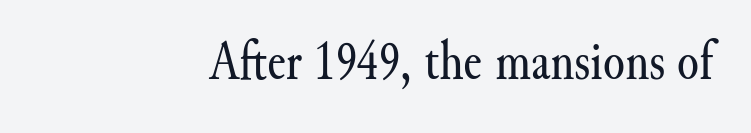
Q: Is the text bold? A: No.
Q: Is the text italic (slanted)? A: No, it is upright.
Q: Is the typeface a serif or a sans-serif typeface? A: Serif.
Q: Is the text underlined? A: No.
Q: How is the paragraph aligned? A: Right-aligned.
Q: Is the spacing between letters normal or unusually wide? A: Normal.
Q: Width (condensed, normal, or wide)? A: Normal.
Q: Stroke contrast? A: Medium.
Q: x-height? A: Small.
Q: Monospaced? A: No.
